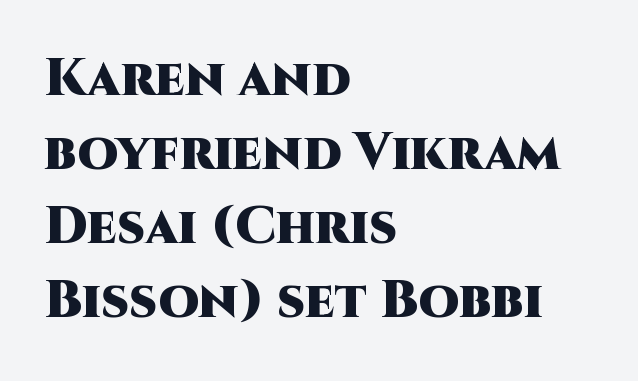
Caption: multi-line text, flush left, ragged right. The font family rendered here belongs to the sans-serif group. Between one letter and the next there's only the usual sliver of space. Interline gaps are of average width in this sample. The specimen omits any rule beneath the text block's lines. These words are printed bold, with thick strokes throughout.
